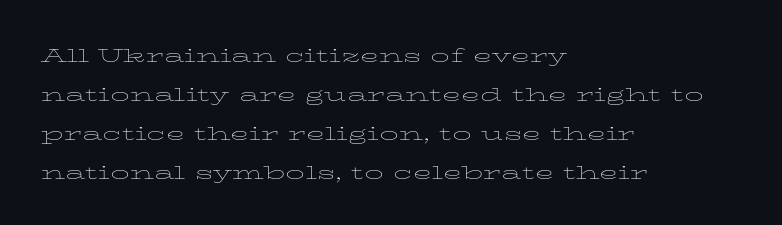
Q: Is the text bold? A: No.
Q: Is the text italic (slanted)? A: No, it is upright.
Q: Is the text underlined? A: No.
Q: How is the paragraph aligned? A: Left-aligned.
Q: Is the spacing between letters normal or unusually wide? A: Normal.
Q: Is the spacing between lines tight, normal or loose? A: Normal.
